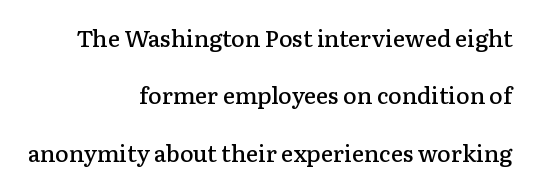
The image shows 23 px text type, upright; set right-aligned, loose line spacing (2.49x), normal letter spacing, not underlined.
